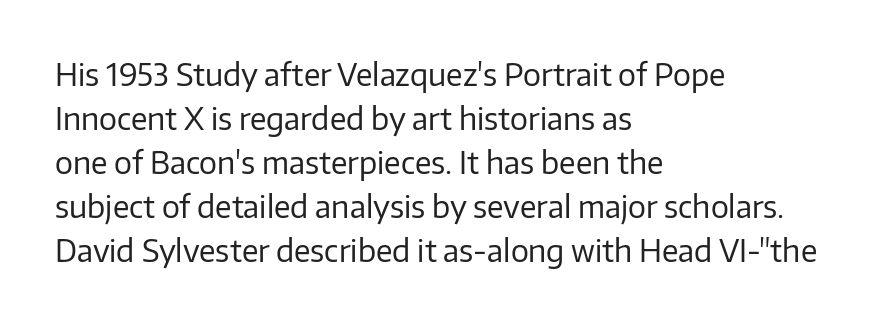
Q: Is the text bold? A: No.
Q: Is the text italic (slanted)? A: No, it is upright.
Q: Is the typeface a serif or a sans-serif typeface? A: Sans-serif.
Q: Is the text underlined? A: No.
Q: How is the paragraph aligned? A: Left-aligned.
Q: Is the spacing between letters normal or unusually wide? A: Normal.
Q: Is the spacing between lines tight, normal or loose? A: Normal.
Q: Width (condensed, normal, or wide)? A: Normal.
Q: Stroke contrast? A: Low.
Q: x-height? A: Medium.
Q: Monospaced? A: No.
